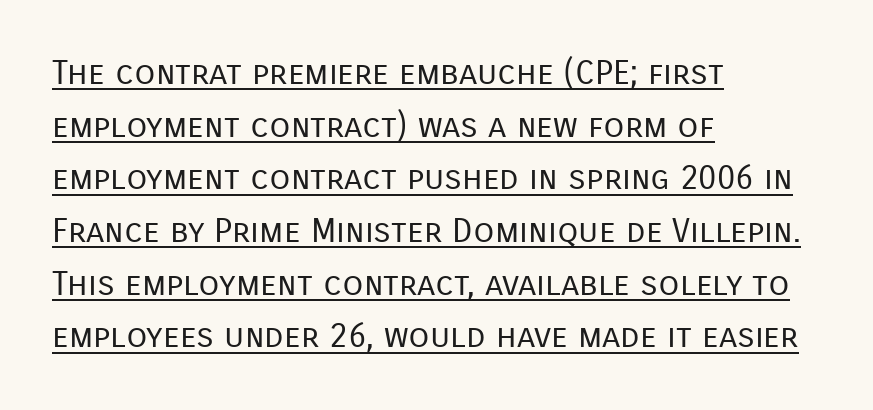
In CSS terms this would be text-align: left. The font family rendered here belongs to the sans-serif group. Character widths vary here, with narrow letters taking less room than wide ones. Rendered with straight, roman letterforms. Spacing between characters is what you'd get straight out of the box. A continuous stroke trails under the words, as in a hyperlink.
